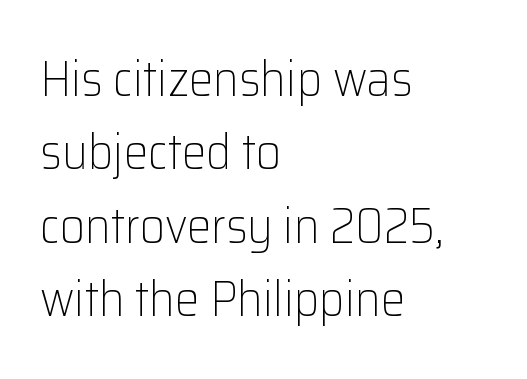
{"serif": "no", "italic": "no", "bold": "no", "weight": "light", "width": "normal", "stroke_contrast": "low", "x_height": "medium", "monospaced": "no", "underline": "no", "align": "left", "line_spacing": "normal", "line_spacing_ratio": 1.5, "letter_spacing": "normal", "letter_spacing_em": 0.0, "glyph_px": 49}
